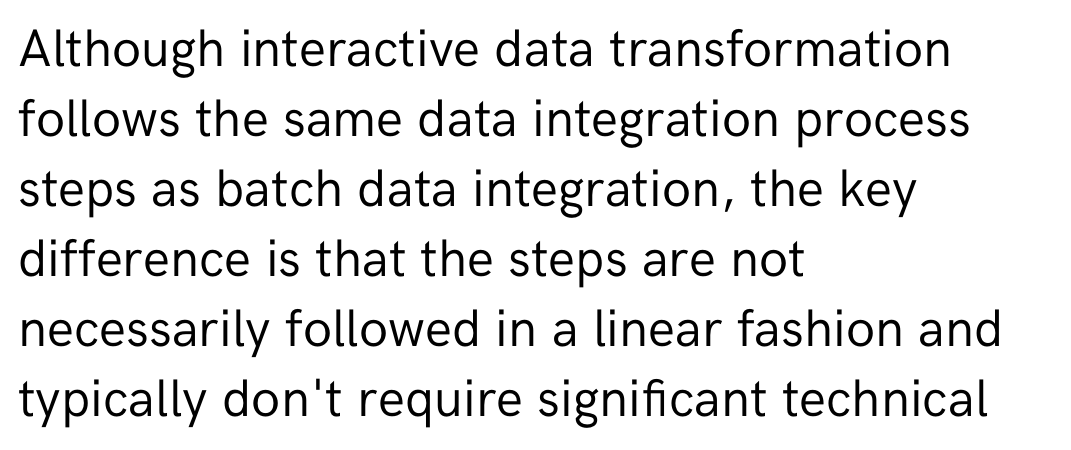
Q: Is the text bold? A: No.
Q: Is the text italic (slanted)? A: No, it is upright.
Q: Is the typeface a serif or a sans-serif typeface? A: Sans-serif.
Q: Is the text underlined? A: No.
Q: How is the paragraph aligned? A: Left-aligned.
Q: Is the spacing between letters normal or unusually wide? A: Normal.
Q: Is the spacing between lines tight, normal or loose? A: Normal.
Q: Width (condensed, normal, or wide)? A: Normal.
Q: Stroke contrast? A: Low.
Q: x-height? A: Medium.
Q: Monospaced? A: No.
